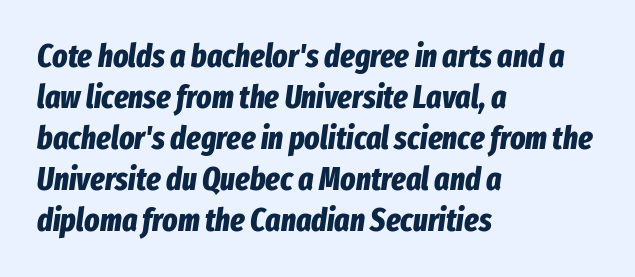
The image shows 32 px bold, condensed type, italic (leaning right); set left-aligned, normal line spacing (1.28x), normal letter spacing, not underlined; low stroke contrast and a medium x-height.
